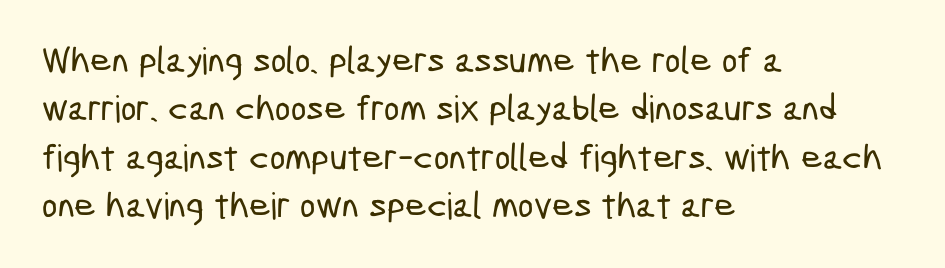
The image shows 37 px condensed sans-serif type; set left-aligned, normal line spacing (1.31x), normal letter spacing, not underlined; low stroke contrast and a medium x-height.
